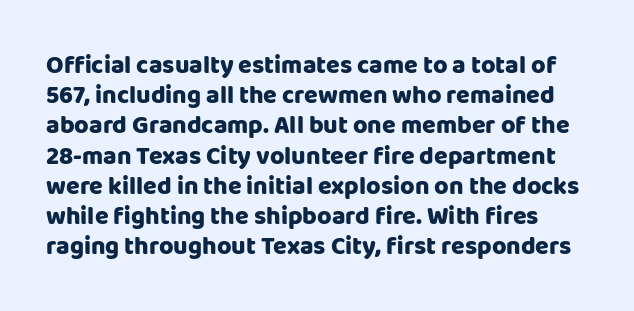
A dark, heavy texture on the line: the type is bold. Every character sits straight up, as roman type does. This rendering features lettering with no underline. Inter-character spacing is left at the font's built-in metrics.
